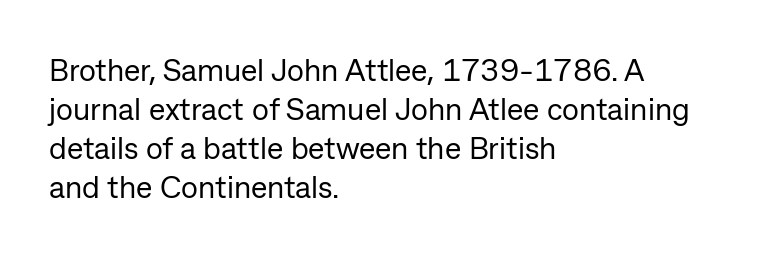
Line beginnings align vertically; line endings do not. The letters look calm and open, with moderate or lighter stems. Words appear dense and cohesive because spacing is normal. The typeface chosen for these lines omits serifs. The specimen omits any rule beneath the text block's lines. The leading is moderate, giving the passage an even texture.
